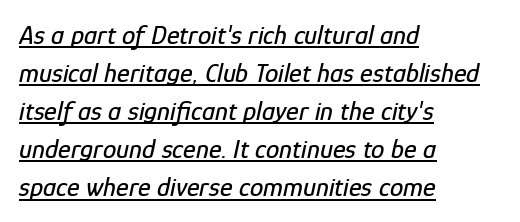
Q: Is the text italic (slanted)? A: Yes, it leans right by about 12 degrees.
Q: Is the text underlined? A: Yes.
Q: How is the paragraph aligned? A: Left-aligned.
Q: Is the spacing between letters normal or unusually wide? A: Normal.
Q: Is the spacing between lines tight, normal or loose? A: Normal.
